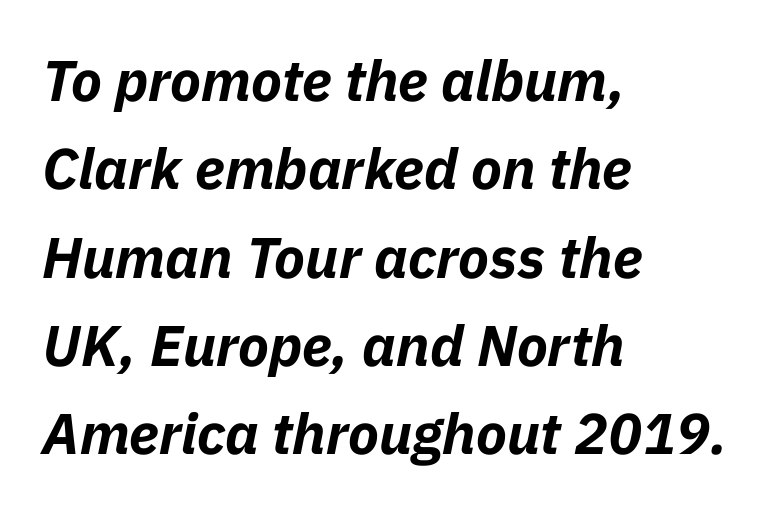
Vertically, the passage feels balanced, rows spaced as you'd expect. The typesetter chose a ragged-right arrangement here. Has an underline been added? It has not. These lines are rendered in a variable-pitch font. This rendering leaves character spacing at its baseline value.
